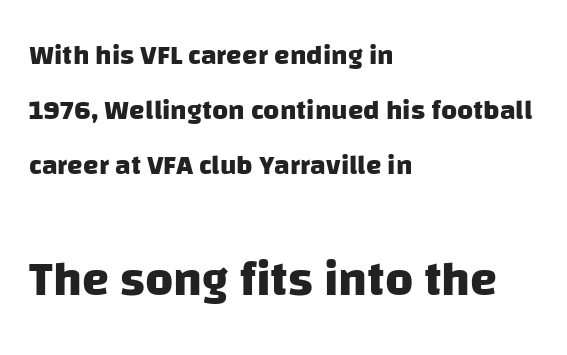
The image shows 49 px heavy sans-serif type; set left-aligned, loose line spacing (1.97x), normal letter spacing, not underlined; the second (bottom) block is 1.75x larger; low stroke contrast and a large x-height.
